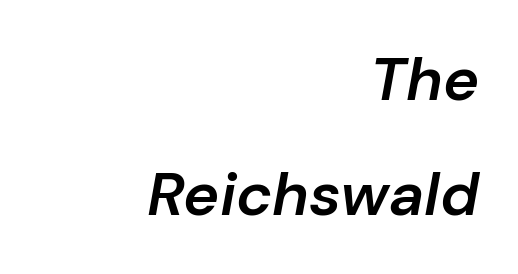
The image shows 61 px semibold type, italic (leaning right); set right-aligned, line spacing 1.89x, normal letter spacing, not underlined; low stroke contrast and a medium x-height.
